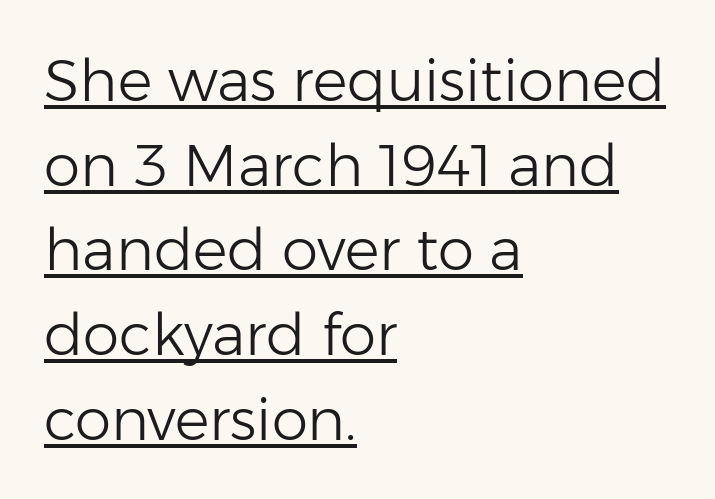
{"serif": "no", "italic": "no", "bold": "no", "weight": "light", "width": "normal", "stroke_contrast": "low", "x_height": "medium", "monospaced": "no", "underline": "yes", "align": "left", "line_spacing": "normal", "line_spacing_ratio": 1.46, "letter_spacing": "normal", "letter_spacing_em": 0.0, "glyph_px": 58}
